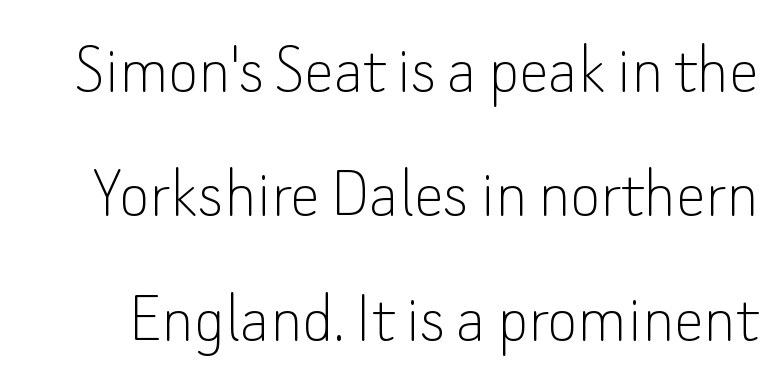
The lettering holds an erect, upright posture throughout. The rendering keeps characters at their native spacing. The face used here is proportionally spaced, like ordinary book or web type. Is there much room between lines? A standard amount, neither cramped nor airy. Clear beneath every line of the passage.
